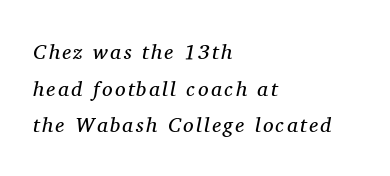
{"italic": "yes", "lean": "right", "slant_degrees": 11, "bold": "no", "underline": "no", "align": "left", "line_spacing_ratio": 1.75, "glyph_px": 21}
